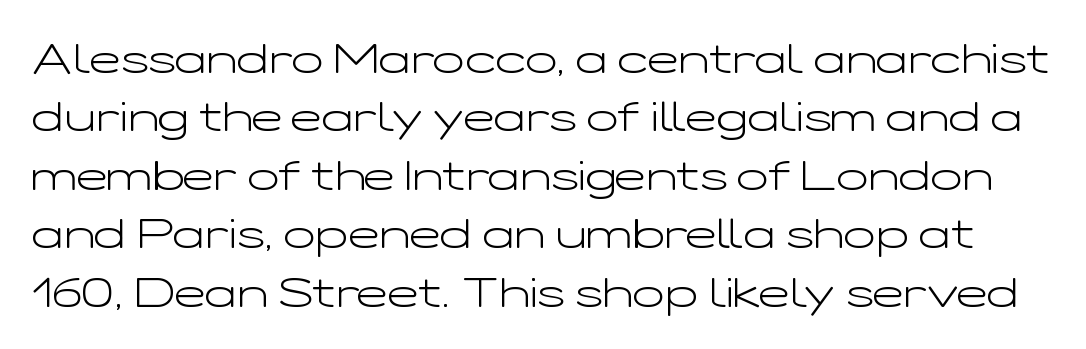
{"serif": "no", "italic": "no", "bold": "no", "weight": "light", "width": "wide", "stroke_contrast": "low", "x_height": "medium", "monospaced": "no", "underline": "no", "line_spacing": "normal", "line_spacing_ratio": 1.39, "letter_spacing": "normal", "letter_spacing_em": 0.0, "glyph_px": 42}
